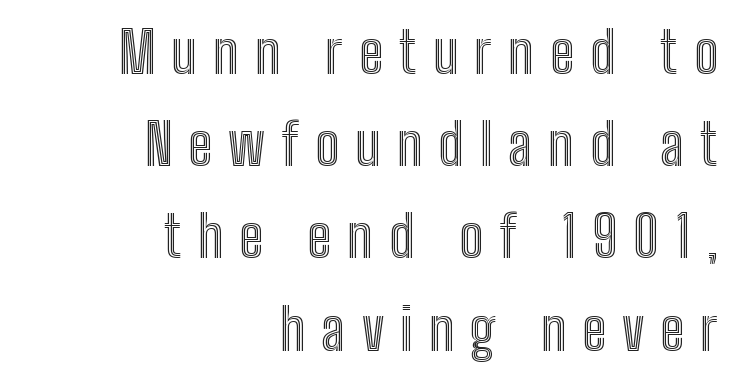
Q: Is the text italic (slanted)? A: No, it is upright.
Q: Is the text underlined? A: No.
Q: How is the paragraph aligned? A: Right-aligned.
Q: Is the spacing between letters normal or unusually wide? A: Unusually wide.
Q: Is the spacing between lines tight, normal or loose? A: Normal.
Q: Width (condensed, normal, or wide)? A: Condensed.
Q: x-height? A: Medium.
Q: Monospaced? A: No.
